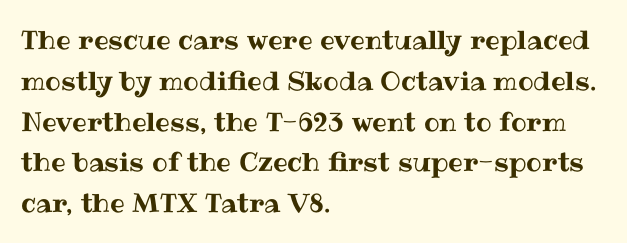
{"italic": "no", "underline": "no", "align": "left", "line_spacing": "normal", "line_spacing_ratio": 1.57, "letter_spacing": "normal", "letter_spacing_em": 0.0, "glyph_px": 26}
